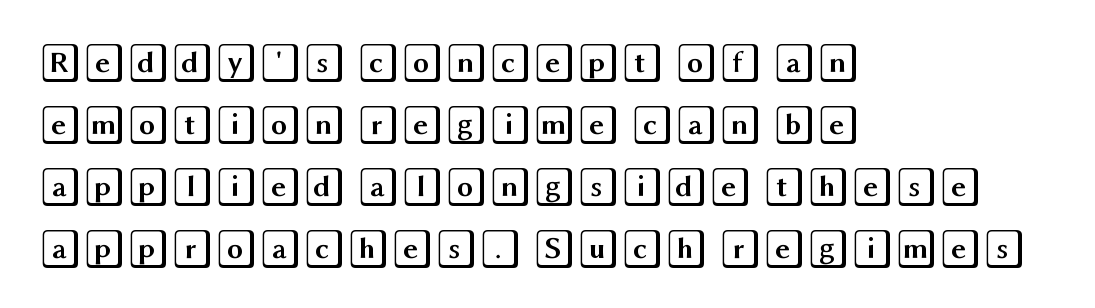
Nobody drew a line under any word here. Nobody touched the tracking dial on this one. Italic? Not at all — the glyphs are vertical. Casual observation: everything's shoved over to the left. A typesetter would call this leading conventional body-copy spacing.
